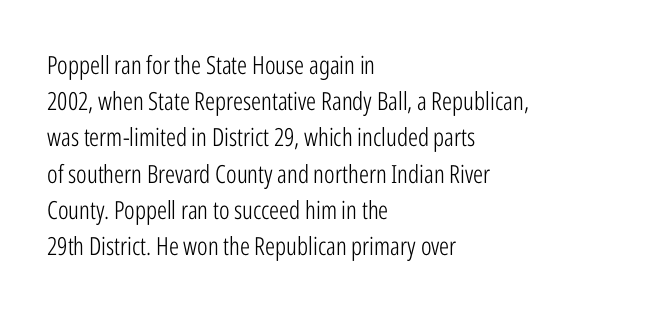
The image shows 25 px text type, upright; set left-aligned, normal line spacing (1.45x), normal letter spacing, not underlined.
